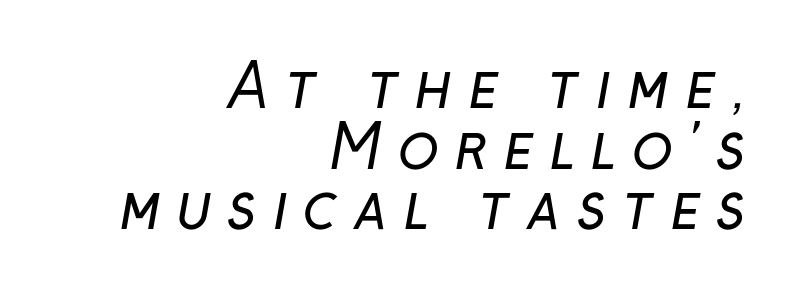
The image shows 60 px regular-weight sans-serif type; set right-aligned, tight line spacing (1.01x), unusually wide letter spacing (+0.26 em), not underlined; low stroke contrast and a medium x-height.
